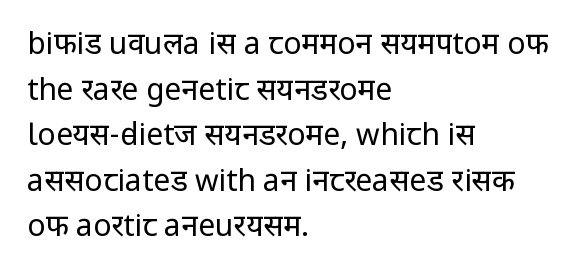
Character widths vary here, with narrow letters taking less room than wide ones. Check where the strokes stop: nothing finishes them off — pure sans. The type is set solid horizontally, with unmodified tracking. The font's upright variant was chosen for this text. Words float on clear page, feet unadorned.
